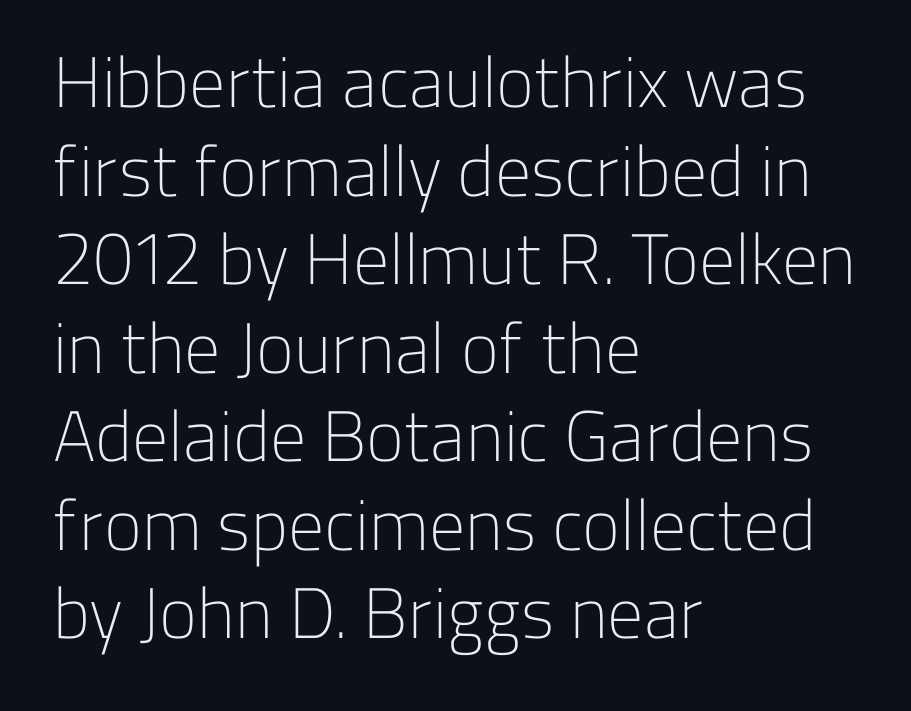
{"serif": "no", "italic": "no", "bold": "no", "weight": "light", "width": "normal", "stroke_contrast": "low", "x_height": "medium", "monospaced": "no", "underline": "no", "align": "left", "line_spacing_ratio": 1.23, "letter_spacing": "normal", "letter_spacing_em": 0.0, "glyph_px": 72}
